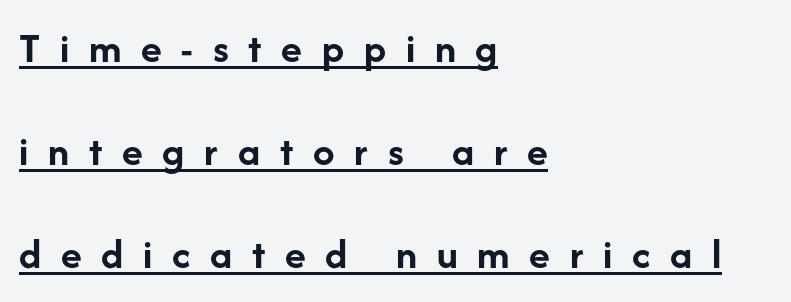
Each new line begins a long way beneath the previous one. Substantial extra tracking has been applied to these lines. As a designer I'd log this as weight 700, bold. Character widths vary here, with narrow letters taking less room than wide ones. Posture: upright roman.
